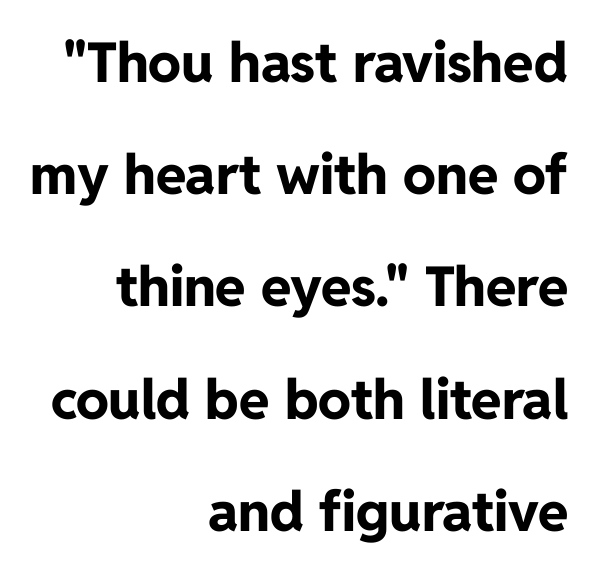
Q: Is the text bold? A: Yes.
Q: Is the text italic (slanted)? A: No, it is upright.
Q: Is the typeface a serif or a sans-serif typeface? A: Sans-serif.
Q: Is the text underlined? A: No.
Q: How is the paragraph aligned? A: Right-aligned.
Q: Is the spacing between letters normal or unusually wide? A: Normal.
Q: Is the spacing between lines tight, normal or loose? A: Loose.
Q: Width (condensed, normal, or wide)? A: Normal.
Q: Stroke contrast? A: Low.
Q: x-height? A: Medium.
Q: Monospaced? A: No.
